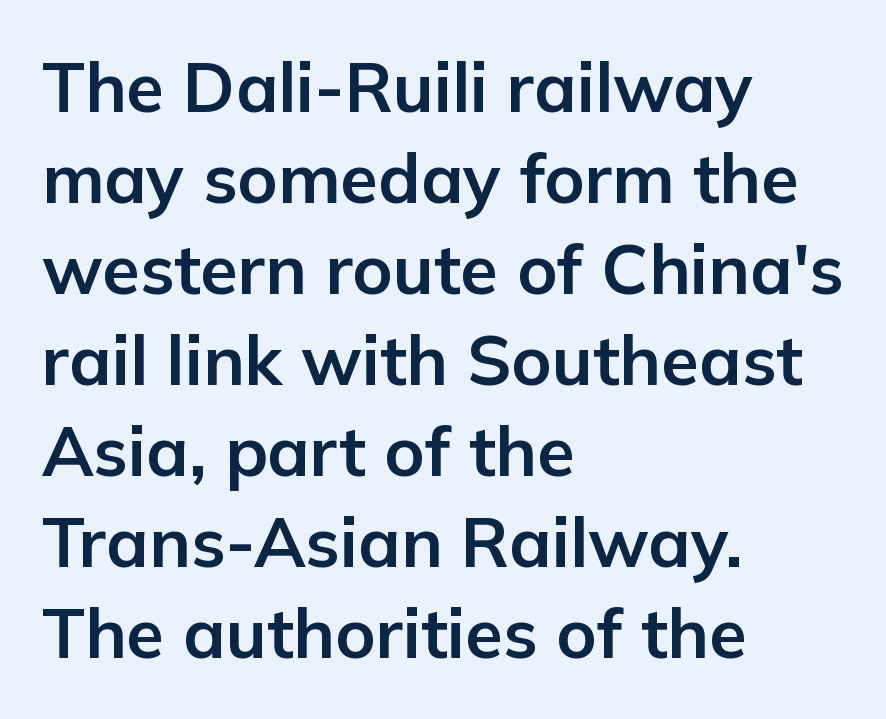
Type without underlining. One-word summary of the alignment: left. In terms of letterform style, serifs are entirely absent. The face used here is proportionally spaced, like ordinary book or web type.
